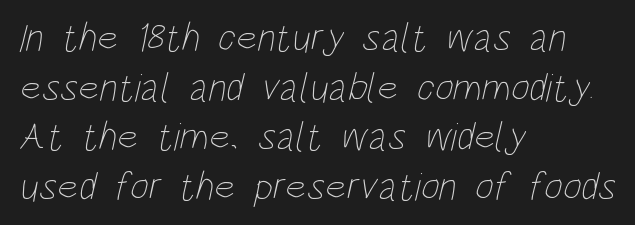
{"bold": "no", "weight": "thin", "width": "condensed", "stroke_contrast": "low", "x_height": "large", "monospaced": "no", "underline": "no", "align": "left", "line_spacing_ratio": 1.24, "letter_spacing": "normal", "letter_spacing_em": 0.0, "glyph_px": 40}
